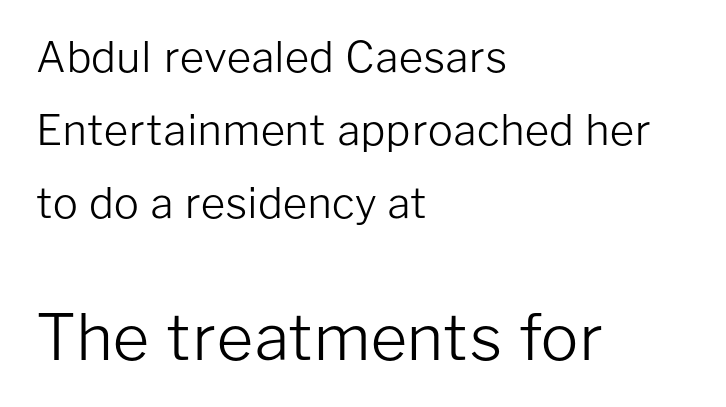
Q: Is the text bold? A: No.
Q: Is the text italic (slanted)? A: No, it is upright.
Q: Is the typeface a serif or a sans-serif typeface? A: Sans-serif.
Q: Is the text underlined? A: No.
Q: How is the paragraph aligned? A: Left-aligned.
Q: Is the spacing between letters normal or unusually wide? A: Normal.
Q: Which block of text is set in a larger size, the first (top) or the second (bottom)? A: The second (bottom) one.
Q: Width (condensed, normal, or wide)? A: Normal.
Q: Stroke contrast? A: Low.
Q: x-height? A: Medium.
Q: Monospaced? A: No.
